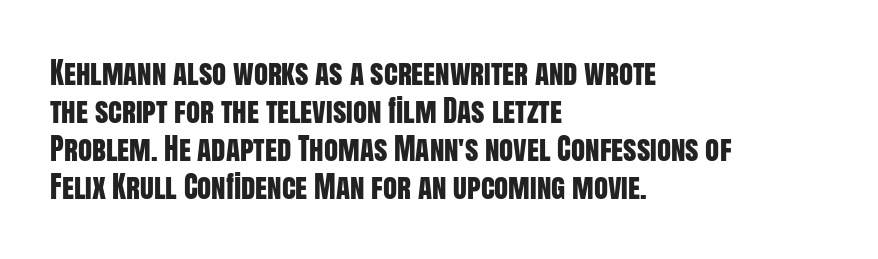
The image shows 29 px condensed sans-serif type, upright; set left-aligned, normal line spacing (1.31x), normal letter spacing, not underlined; low stroke contrast and a large x-height.
